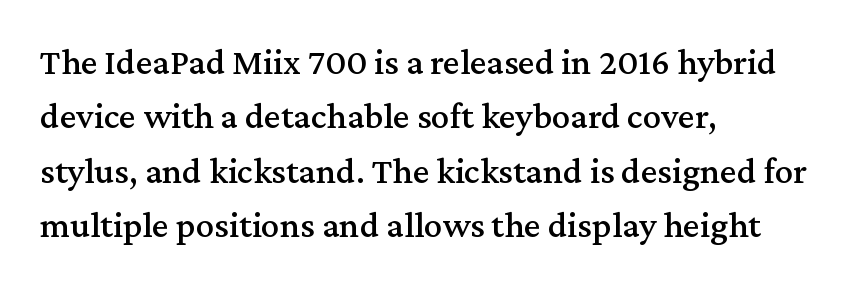
The image shows 37 px serif type, upright; set left-aligned, normal line spacing (1.47x), normal letter spacing, not underlined; medium stroke contrast and a medium x-height.
